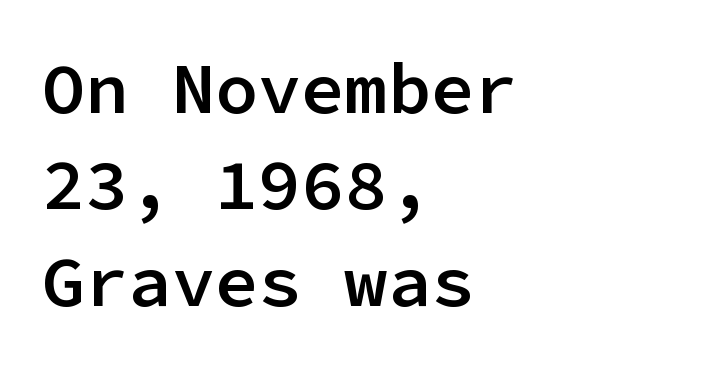
{"serif": "no", "italic": "no", "bold": "semi", "weight": "semibold", "width": "normal", "stroke_contrast": "low", "x_height": "medium", "monospaced": "yes", "underline": "no", "align": "left", "line_spacing": "normal", "line_spacing_ratio": 1.34, "letter_spacing": "normal", "letter_spacing_em": 0.0, "glyph_px": 72}
